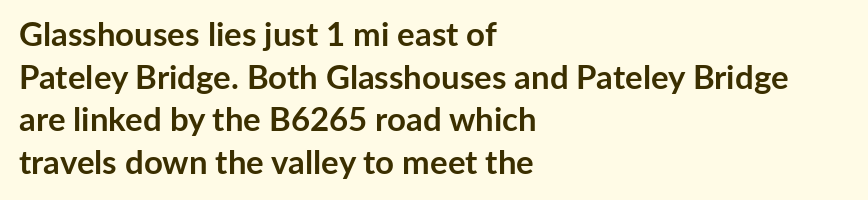
{"serif": "no", "italic": "no", "bold": "yes", "weight": "semibold", "width": "normal", "stroke_contrast": "low", "x_height": "medium", "monospaced": "no", "underline": "no", "align": "left", "line_spacing": "normal", "line_spacing_ratio": 1.29, "letter_spacing": "normal", "letter_spacing_em": 0.0, "glyph_px": 33}
